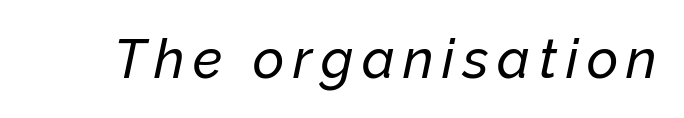
Compared with ordinary roman type, these characters are visibly tilted. A typesetter would call this proportional, since set widths differ per character. Letters rest on an invisible, unmarked baseline.
